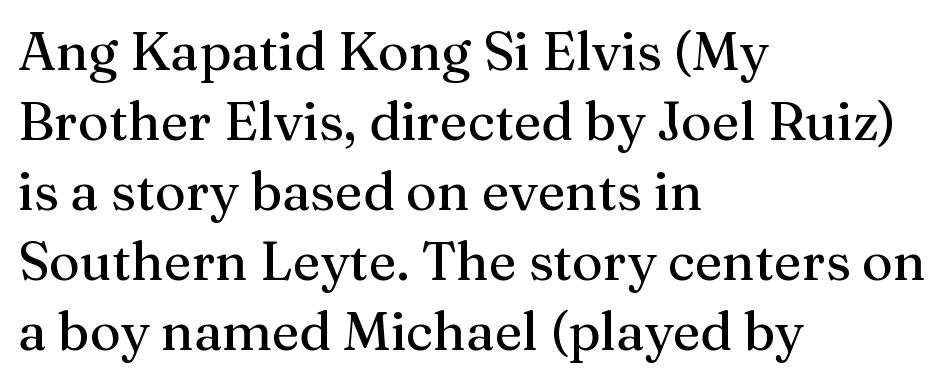
{"serif": "yes", "italic": "no", "width": "normal", "stroke_contrast": "medium", "x_height": "medium", "monospaced": "no", "underline": "no", "align": "left", "line_spacing": "normal", "line_spacing_ratio": 1.32, "letter_spacing": "normal", "letter_spacing_em": 0.0, "glyph_px": 53}
